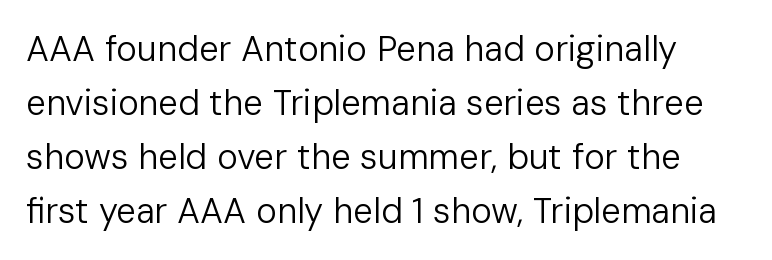
{"serif": "no", "italic": "no", "bold": "no", "weight": "regular", "width": "normal", "stroke_contrast": "low", "x_height": "medium", "monospaced": "no", "underline": "no", "line_spacing": "normal", "line_spacing_ratio": 1.54, "letter_spacing": "normal", "letter_spacing_em": 0.0, "glyph_px": 35}
